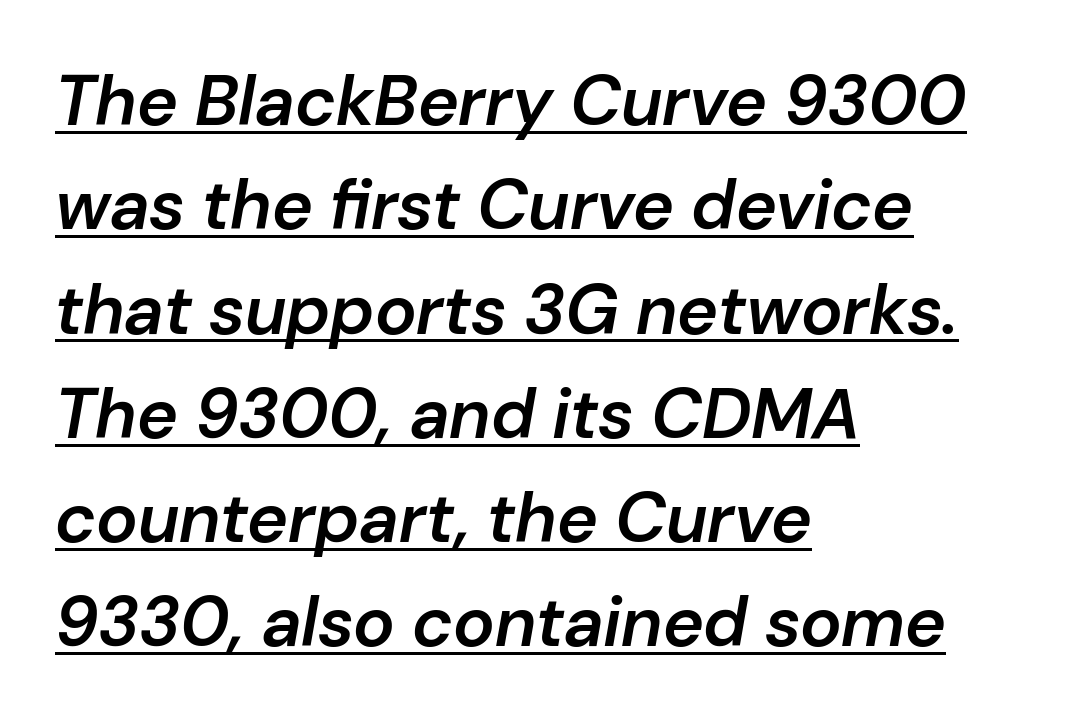
The tracking reads as untouched default to a designer's eye. Check the space under the baseline: a stroke is drawn there. These lines are set flush left with a ragged right edge. Regular leading.
